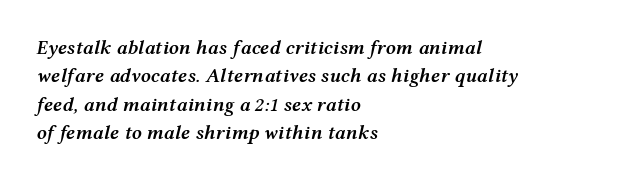
{"italic": "yes", "lean": "right", "slant_degrees": 12, "bold": "semi", "underline": "no", "align": "left", "line_spacing": "normal", "line_spacing_ratio": 1.42, "letter_spacing": "normal", "letter_spacing_em": 0.0, "glyph_px": 20}
